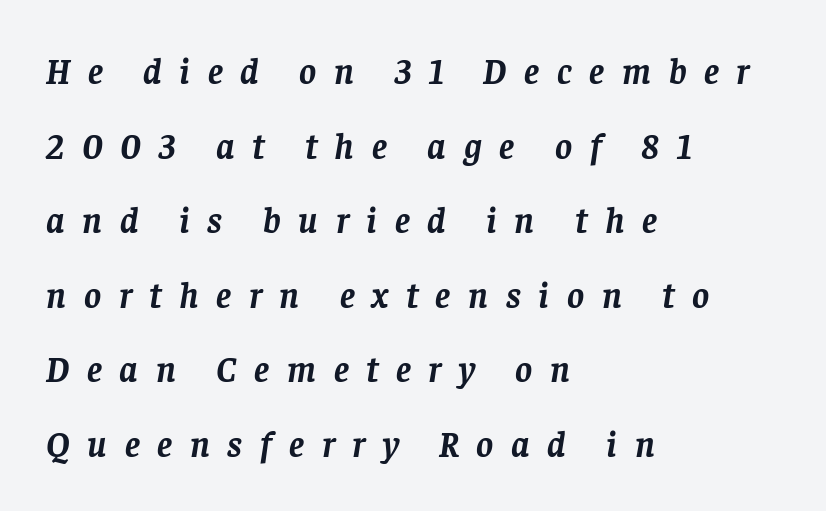
Alignment: flush left. The face used here is proportionally spaced, like ordinary book or web type. Successive baselines arrive slowly, with a big drop between each. The zone under the glyphs is completely vacant. The face used here is rendered with a markedly widened letterfit.
